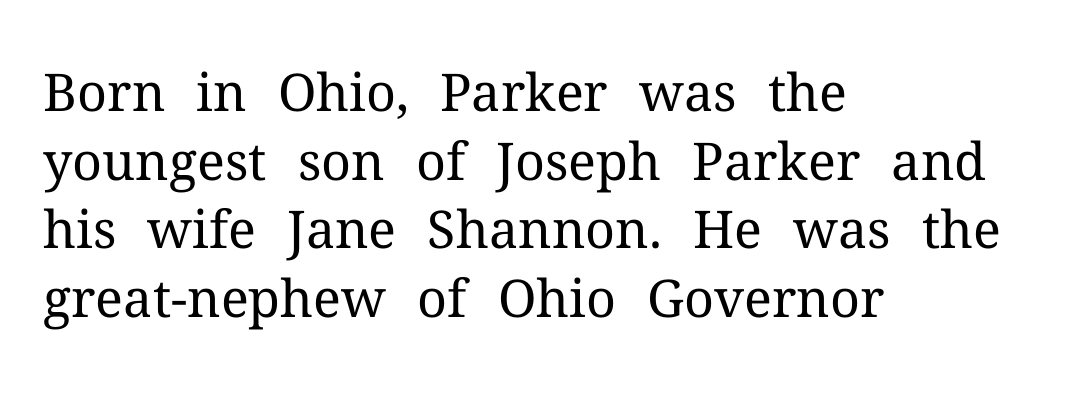
{"serif": "yes", "italic": "no", "bold": "no", "weight": "regular", "width": "normal", "stroke_contrast": "medium", "x_height": "medium", "monospaced": "no", "underline": "no", "align": "left", "line_spacing": "normal", "line_spacing_ratio": 1.32, "letter_spacing": "normal", "letter_spacing_em": 0.0, "glyph_px": 52}
